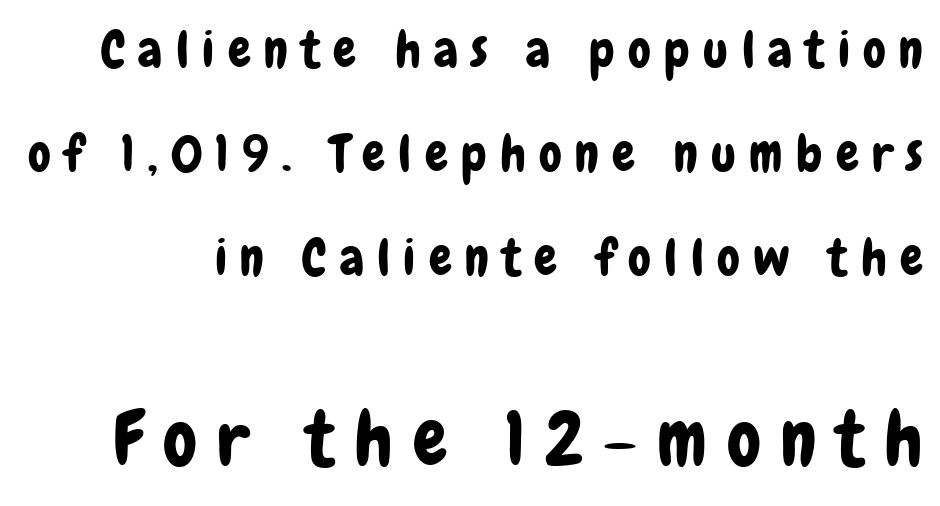
Q: Is the text italic (slanted)? A: No, it is upright.
Q: Is the typeface a serif or a sans-serif typeface? A: Sans-serif.
Q: Is the text underlined? A: No.
Q: Is the spacing between letters normal or unusually wide? A: Unusually wide.
Q: Is the spacing between lines tight, normal or loose? A: Loose.
Q: Which block of text is set in a larger size, the first (top) or the second (bottom)? A: The second (bottom) one.
Q: Width (condensed, normal, or wide)? A: Condensed.
Q: Stroke contrast? A: Low.
Q: x-height? A: Medium.
Q: Monospaced? A: No.
